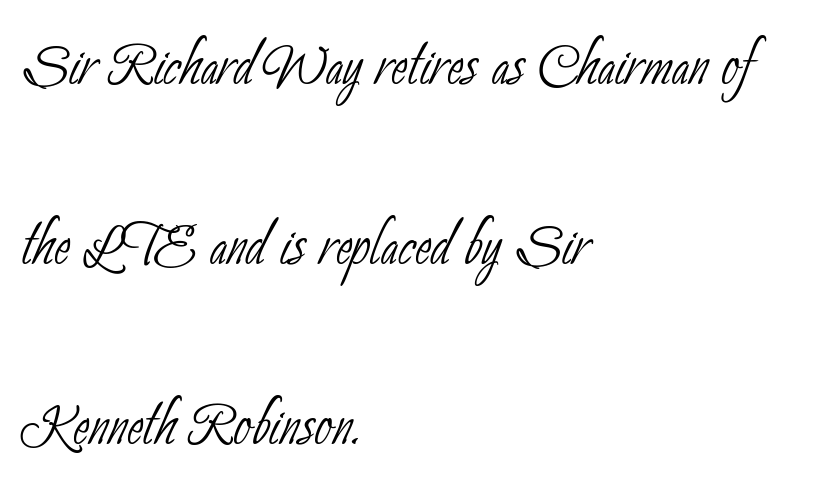
{"serif": "no", "bold": "no", "weight": "thin", "width": "condensed", "stroke_contrast": "low", "x_height": "small", "monospaced": "no", "underline": "no", "align": "left", "line_spacing": "loose", "line_spacing_ratio": 2.31, "letter_spacing": "normal", "letter_spacing_em": 0.0, "glyph_px": 78}
